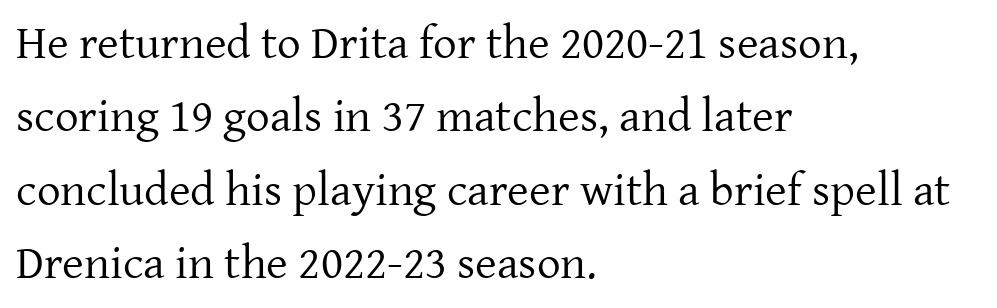
The image shows 47 px regular-weight serif type, upright; set left-aligned, normal line spacing (1.56x), normal letter spacing, not underlined; low stroke contrast and a medium x-height.
